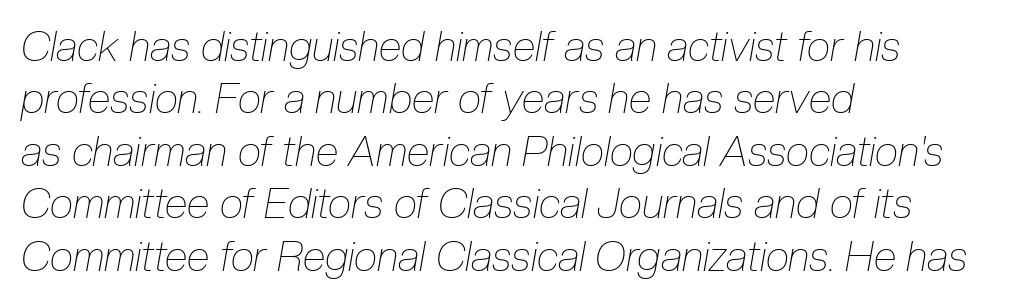
{"italic": "yes", "lean": "right", "slant_degrees": 10, "bold": "no", "weight": "thin", "width": "condensed", "stroke_contrast": "low", "x_height": "medium", "monospaced": "no", "underline": "no", "align": "left", "line_spacing": "normal", "line_spacing_ratio": 1.25, "letter_spacing": "normal", "letter_spacing_em": 0.0, "glyph_px": 42}
